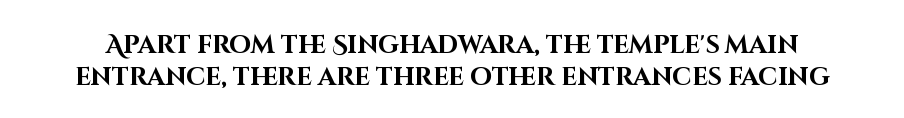
Each row of text sits above clean, open space. In terms of leading, this rendering sits right in the middle. Characters remain perfectly vertical along every line. The sample has been set heavy, in full bold. The horizontal fit of the characters is conventional and even.
